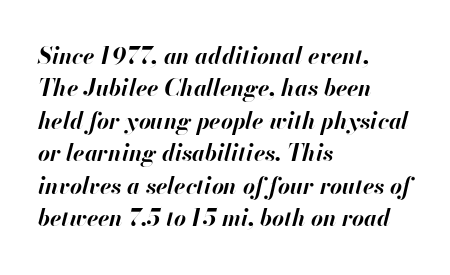
Observe the ordinary spacing: letters are neighbours, not strangers. Students, this is bold: see how much ink each stroke carries. The baseline area is clear. Vertically, the passage feels balanced, rows spaced as you'd expect. The lettering tilts uniformly, giving the passage an italic look.
